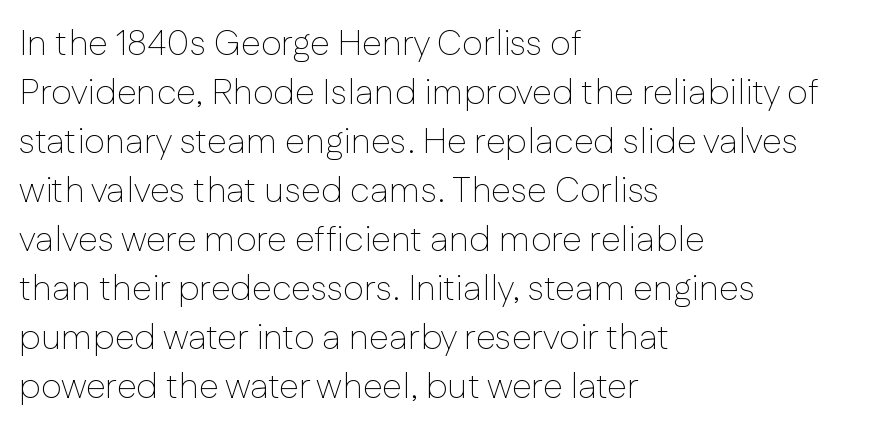
{"serif": "no", "italic": "no", "bold": "no", "weight": "thin", "width": "normal", "stroke_contrast": "low", "x_height": "medium", "monospaced": "no", "underline": "no", "align": "left", "line_spacing": "normal", "line_spacing_ratio": 1.36, "letter_spacing": "normal", "letter_spacing_em": 0.0, "glyph_px": 36}
